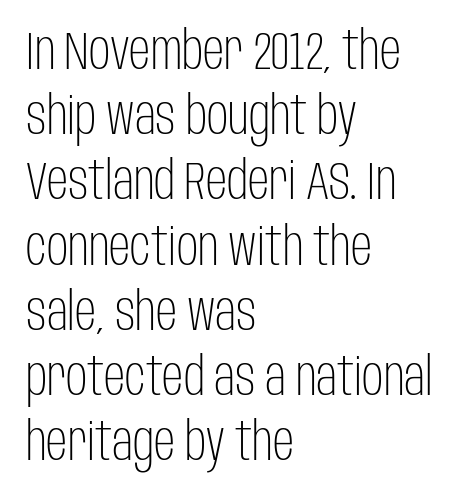
Q: Is the text bold? A: No.
Q: Is the text italic (slanted)? A: No, it is upright.
Q: Is the typeface a serif or a sans-serif typeface? A: Sans-serif.
Q: Is the text underlined? A: No.
Q: How is the paragraph aligned? A: Left-aligned.
Q: Is the spacing between letters normal or unusually wide? A: Normal.
Q: Width (condensed, normal, or wide)? A: Condensed.
Q: Stroke contrast? A: Low.
Q: x-height? A: Large.
Q: Monospaced? A: No.
